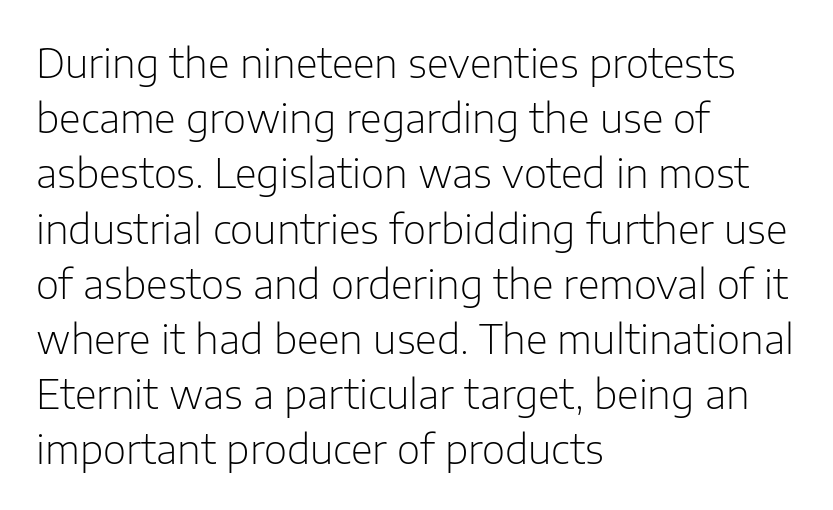
Are there feet on the stems? There aren't — it's a sans. Standard letterfit; no display-style spreading of the glyphs. In terms of leading, this rendering sits right in the middle. Ascenders rise straight up at ninety degrees.
